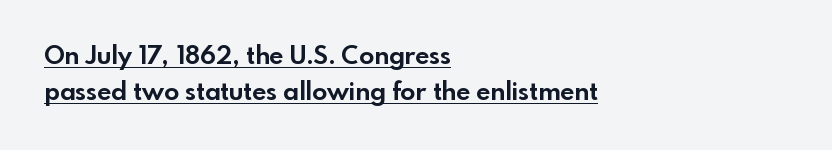
{"italic": "no", "bold": "yes", "underline": "yes", "align": "left", "line_spacing": "normal", "line_spacing_ratio": 1.44, "letter_spacing": "normal", "letter_spacing_em": 0.0, "glyph_px": 25}
